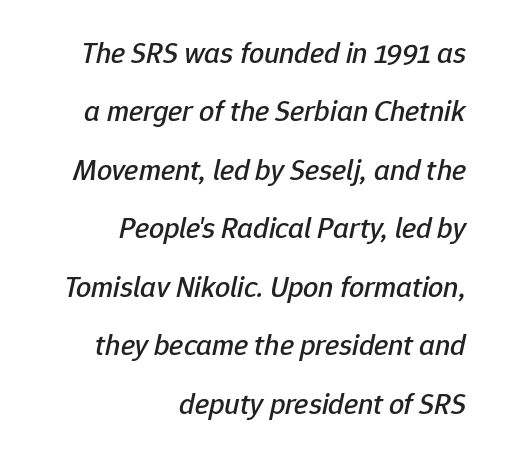
The image shows 30 px text type, italic (leaning right); set right-aligned, loose line spacing (1.95x), normal letter spacing, not underlined; low stroke contrast and a medium x-height.
